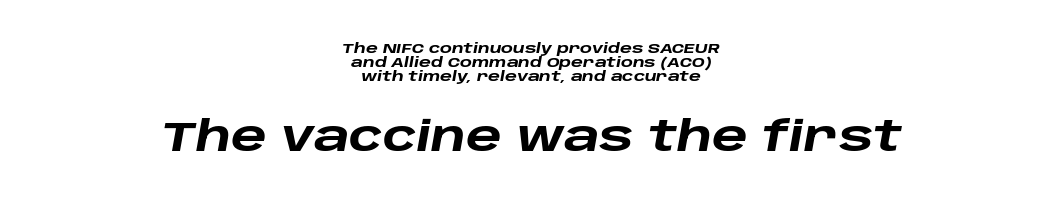
The image shows 42 px heavy, wide type, italic (leaning right); set centered, tight line spacing (1.0x), normal letter spacing, not underlined; the second (bottom) block is 3.0x larger; low stroke contrast and a large x-height.
